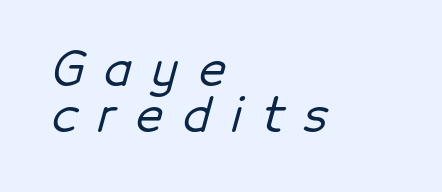
Q: Is the typeface a serif or a sans-serif typeface? A: Sans-serif.
Q: Is the text underlined? A: No.
Q: How is the paragraph aligned? A: Left-aligned.
Q: Is the spacing between letters normal or unusually wide? A: Unusually wide.
Q: Is the spacing between lines tight, normal or loose? A: Tight.
Q: Width (condensed, normal, or wide)? A: Normal.
Q: Stroke contrast? A: Low.
Q: x-height? A: Medium.
Q: Monospaced? A: No.
